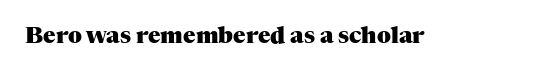
The image shows 23 px bold type, upright; set normal letter spacing, not underlined.
